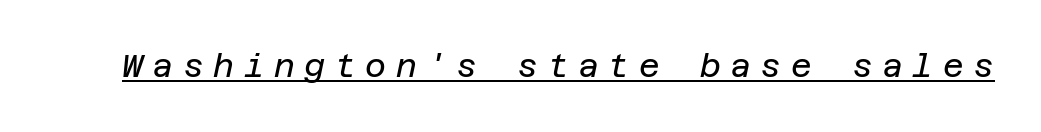
The image shows 32 px regular-weight type, italic (leaning right); set unusually wide letter spacing (+0.3 em), underlined; low stroke contrast and a large x-height.
